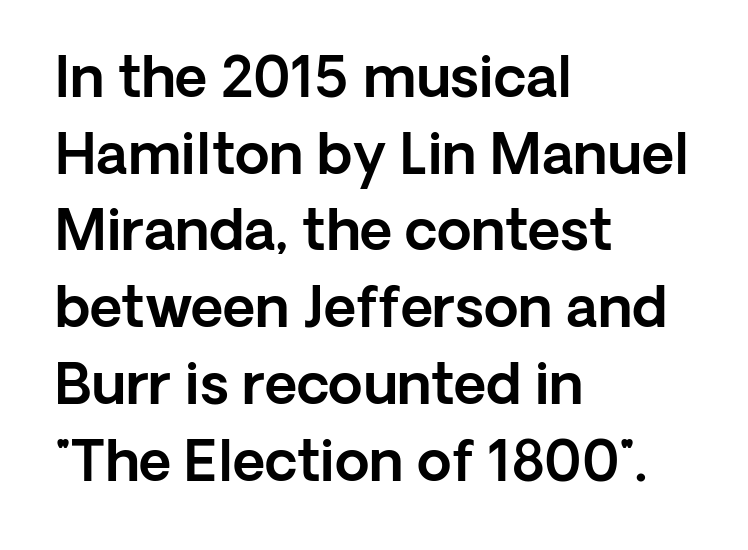
A typesetter would call this proportional, since set widths differ per character. The passage shown has conventional tracking throughout. Compared with typical paragraphs, the rows here are spaced about the same. Is this a sans? Yes — the strokes have no serifs. The zone under the glyphs is completely vacant.
